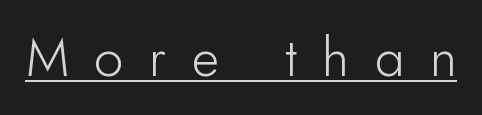
Character widths vary here, with narrow letters taking less room than wide ones. Check where the strokes stop: nothing finishes them off — pure sans. Letter spacing: wide. Decoration check: the copy is underlined. This is roman type, the default non-slanted kind. Weight class: somewhere from thin through regular.
